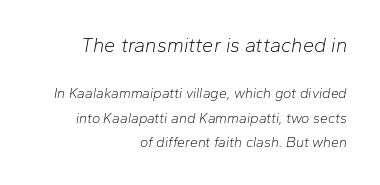
The image shows 20 px text type, italic (leaning right); set right-aligned, line spacing 1.76x, normal letter spacing, not underlined; the first (top) block is 1.43x larger.
